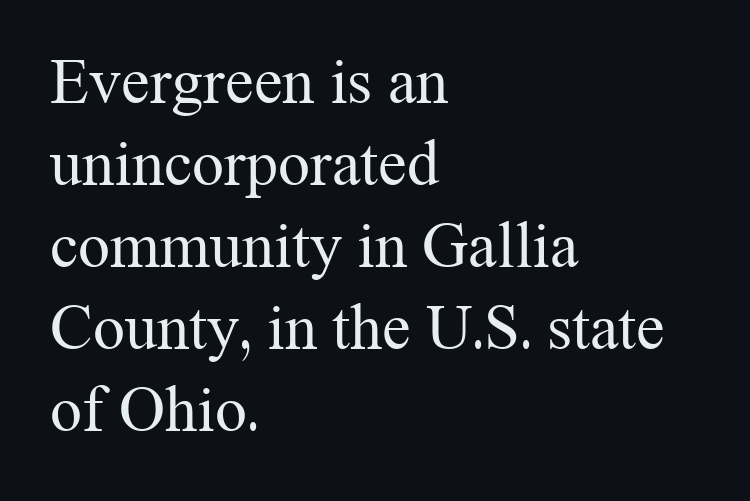
Q: Is the text bold? A: No.
Q: Is the text italic (slanted)? A: No, it is upright.
Q: Is the typeface a serif or a sans-serif typeface? A: Serif.
Q: Is the text underlined? A: No.
Q: How is the paragraph aligned? A: Left-aligned.
Q: Is the spacing between letters normal or unusually wide? A: Normal.
Q: Is the spacing between lines tight, normal or loose? A: Normal.
Q: Width (condensed, normal, or wide)? A: Normal.
Q: Stroke contrast? A: Medium.
Q: x-height? A: Medium.
Q: Monospaced? A: No.
